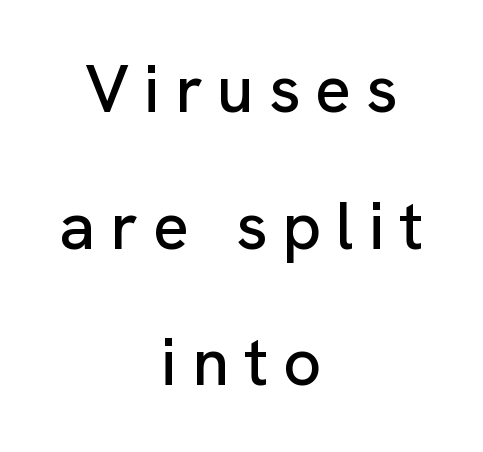
Q: Is the text italic (slanted)? A: No, it is upright.
Q: Is the typeface a serif or a sans-serif typeface? A: Sans-serif.
Q: Is the text underlined? A: No.
Q: How is the paragraph aligned? A: Centered.
Q: Is the spacing between letters normal or unusually wide? A: Unusually wide.
Q: Is the spacing between lines tight, normal or loose? A: Loose.
Q: Width (condensed, normal, or wide)? A: Normal.
Q: Stroke contrast? A: Low.
Q: x-height? A: Medium.
Q: Monospaced? A: No.
